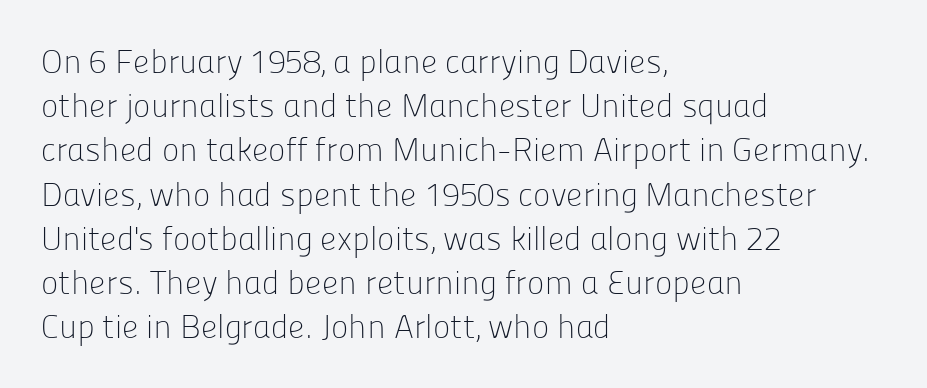
The image shows 33 px light sans-serif type, upright; set left-aligned, normal line spacing (1.34x), normal letter spacing, not underlined; low stroke contrast and a medium x-height.
